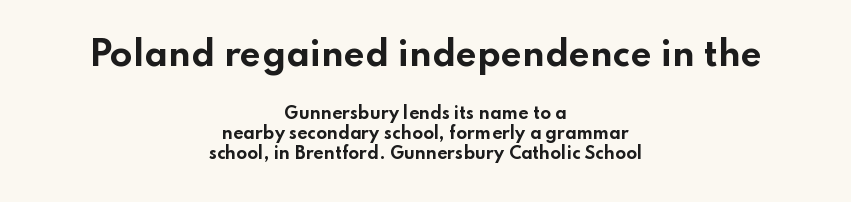
Type without underlining. What weight is shown? A full bold with thick strokes. Nope, no serifs anywhere on these letters. The passage shown is typed in a proportional face where columns would drift. Nobody touched the tracking dial on this one. The lines in this sample share a center point and differ in where they start and stop.
